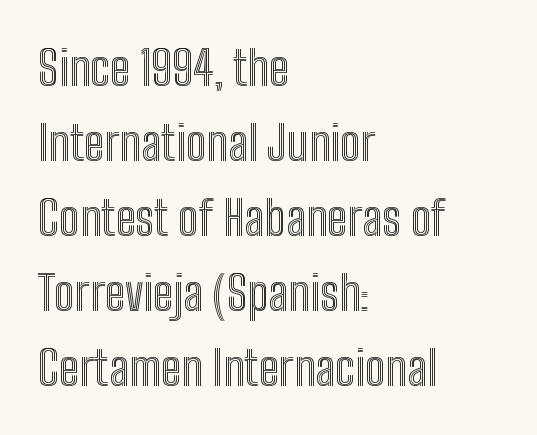
The image shows 48 px condensed type, upright; set left-aligned, normal line spacing (1.56x), normal letter spacing, not underlined; a medium x-height.
